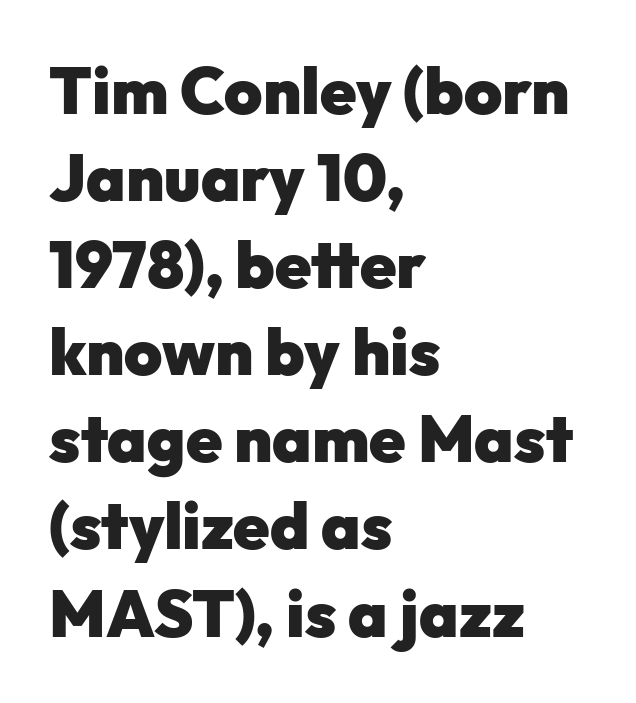
Q: Is the text bold? A: Yes.
Q: Is the text italic (slanted)? A: No, it is upright.
Q: Is the typeface a serif or a sans-serif typeface? A: Sans-serif.
Q: Is the text underlined? A: No.
Q: How is the paragraph aligned? A: Left-aligned.
Q: Is the spacing between letters normal or unusually wide? A: Normal.
Q: Is the spacing between lines tight, normal or loose? A: Normal.
Q: Width (condensed, normal, or wide)? A: Normal.
Q: Stroke contrast? A: Low.
Q: x-height? A: Medium.
Q: Monospaced? A: No.
